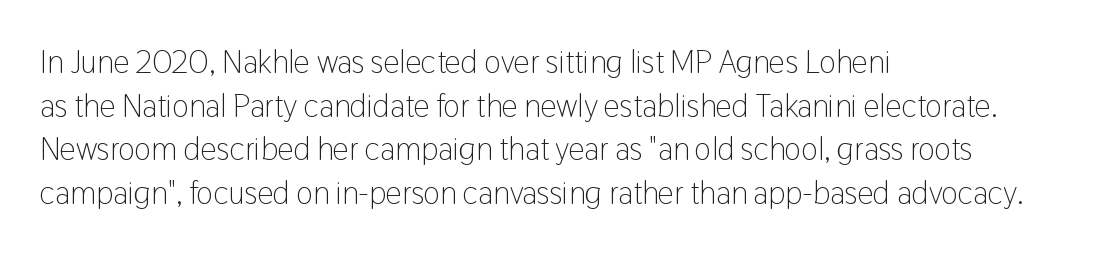
To sum up the face: it is a sans, with no serifs. Leftover space on each line is placed entirely after the last word. Just letters on the line, the space beneath them empty. No letter is thick-stroked: the sample isn't bold. The letters sit at their default tracking, neither squeezed nor spread.
